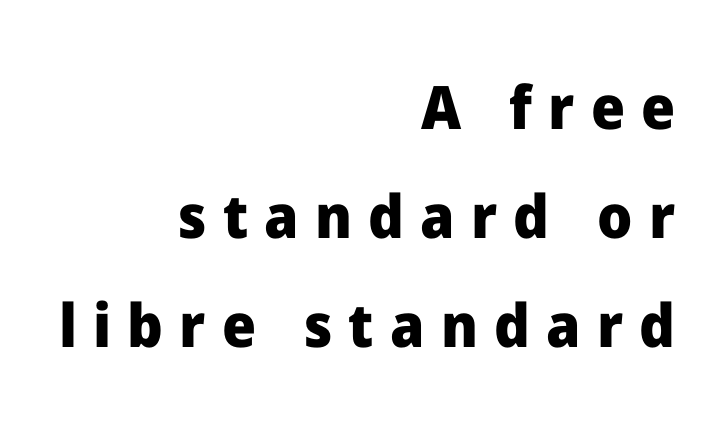
{"serif": "no", "italic": "no", "bold": "yes", "weight": "heavy", "width": "normal", "stroke_contrast": "low", "x_height": "medium", "monospaced": "no", "underline": "no", "align": "right", "line_spacing_ratio": 1.82, "letter_spacing": "wide", "letter_spacing_em": 0.27, "glyph_px": 60}
